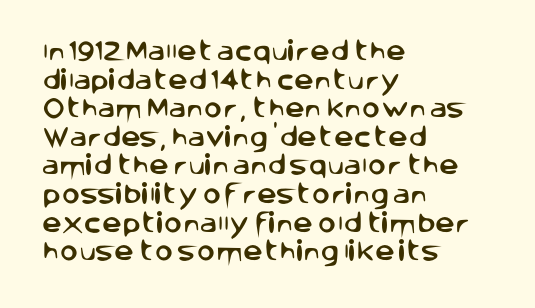
A normal amount of white space separates one row of letters from the next. Unmarked baselines from the first word to the last. These lines were composed using upright roman letters. Compared with typical body copy, the letter spacing here is the same. Line beginnings align vertically; line endings do not.
